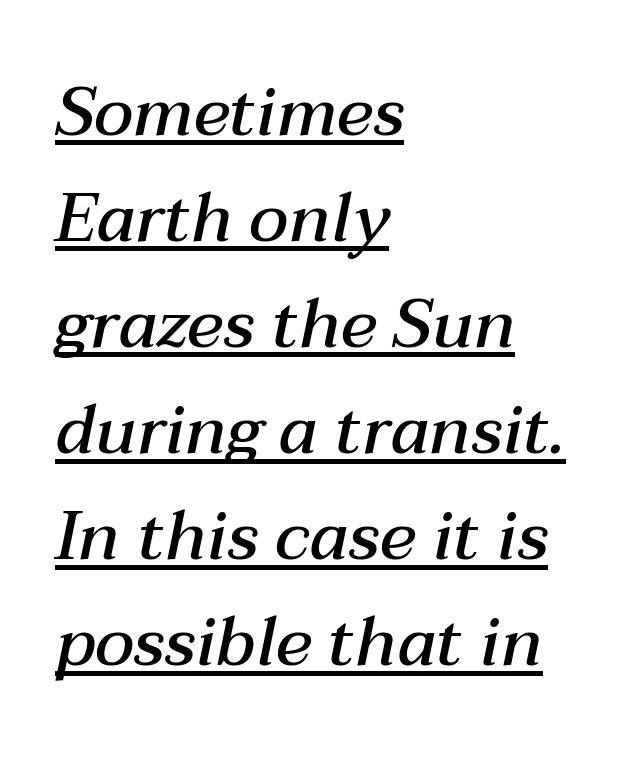
Q: Is the text bold? A: Semi-bold.
Q: Is the text italic (slanted)? A: Yes, it leans right by about 12 degrees.
Q: Is the text underlined? A: Yes.
Q: How is the paragraph aligned? A: Left-aligned.
Q: Is the spacing between letters normal or unusually wide? A: Normal.
Q: Is the spacing between lines tight, normal or loose? A: Normal.
Q: Width (condensed, normal, or wide)? A: Normal.
Q: Stroke contrast? A: Medium.
Q: x-height? A: Medium.
Q: Monospaced? A: No.
